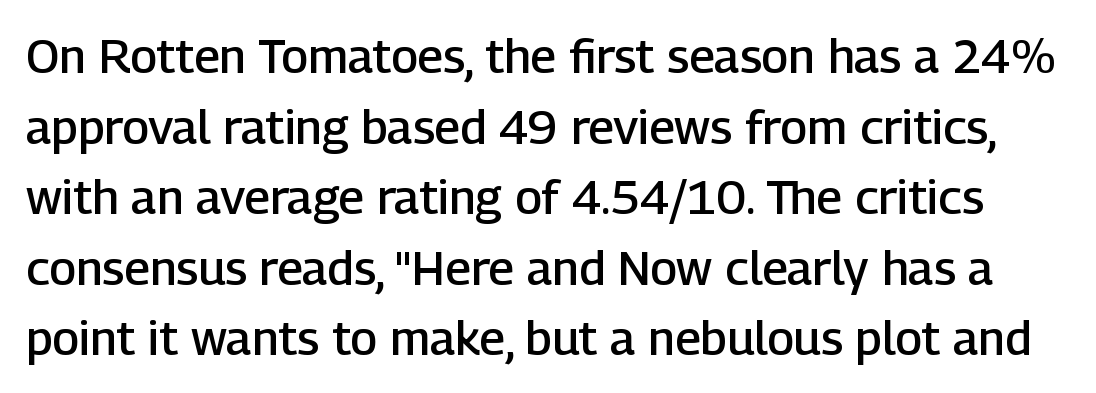
Q: Is the text bold? A: Semi-bold.
Q: Is the text italic (slanted)? A: No, it is upright.
Q: Is the typeface a serif or a sans-serif typeface? A: Sans-serif.
Q: Is the text underlined? A: No.
Q: Is the spacing between letters normal or unusually wide? A: Normal.
Q: Is the spacing between lines tight, normal or loose? A: Normal.
Q: Width (condensed, normal, or wide)? A: Normal.
Q: Stroke contrast? A: Low.
Q: x-height? A: Medium.
Q: Monospaced? A: No.
